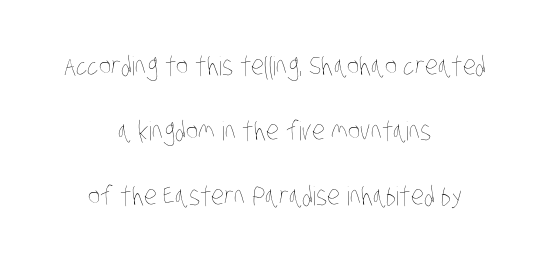
Q: Is the text bold? A: No.
Q: Is the text underlined? A: No.
Q: How is the paragraph aligned? A: Centered.
Q: Is the spacing between letters normal or unusually wide? A: Normal.
Q: Is the spacing between lines tight, normal or loose? A: Loose.
